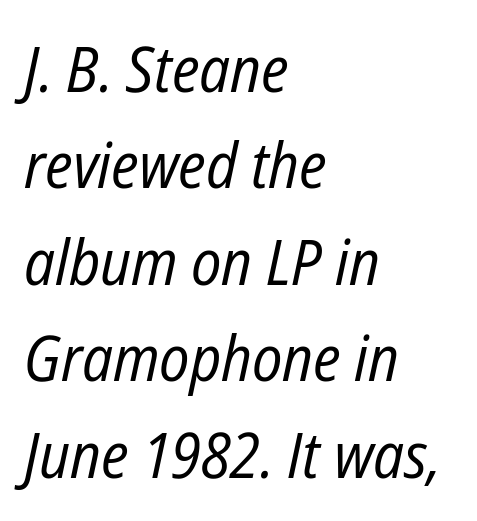
Q: Is the text bold? A: No.
Q: Is the text italic (slanted)? A: Yes, it leans right by about 12 degrees.
Q: Is the text underlined? A: No.
Q: How is the paragraph aligned? A: Left-aligned.
Q: Is the spacing between letters normal or unusually wide? A: Normal.
Q: Is the spacing between lines tight, normal or loose? A: Normal.
Q: Width (condensed, normal, or wide)? A: Condensed.
Q: Stroke contrast? A: Low.
Q: x-height? A: Medium.
Q: Monospaced? A: No.
